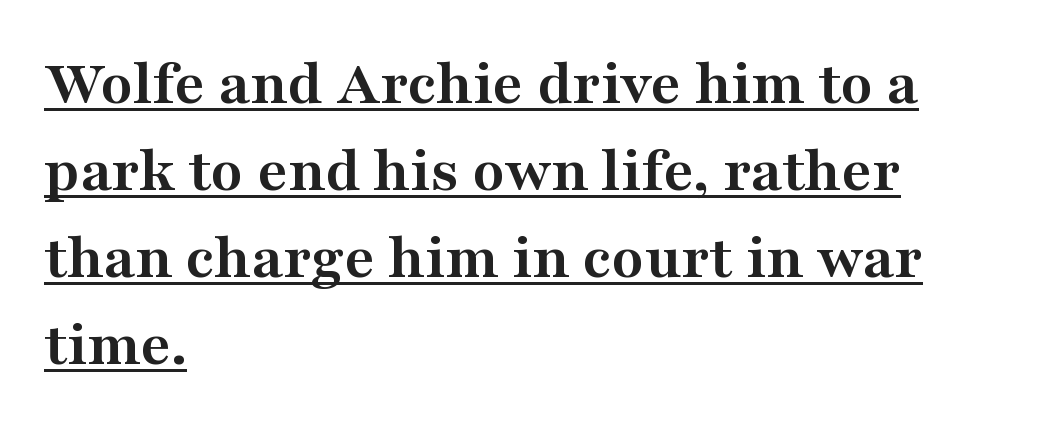
These lines were composed using upright roman letters. The glyphs are accompanied by a horizontal stroke just below them. The letters advance in unequal steps, a hallmark of proportional type. This sample uses a serif face. The rag falls on the right side of this text block. If you measured baseline to baseline, you'd find a middling distance.
